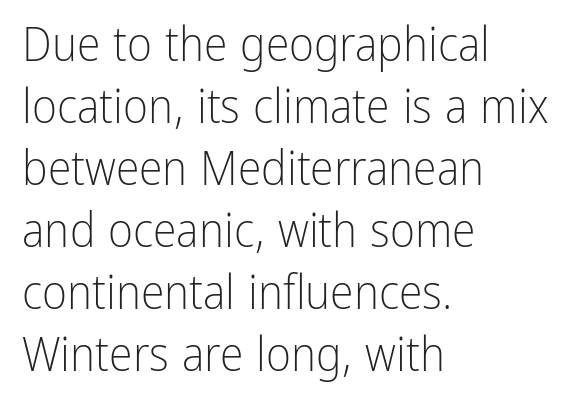
Q: Is the text bold? A: No.
Q: Is the text italic (slanted)? A: No, it is upright.
Q: Is the typeface a serif or a sans-serif typeface? A: Sans-serif.
Q: Is the text underlined? A: No.
Q: How is the paragraph aligned? A: Left-aligned.
Q: Is the spacing between letters normal or unusually wide? A: Normal.
Q: Is the spacing between lines tight, normal or loose? A: Normal.
Q: Width (condensed, normal, or wide)? A: Condensed.
Q: Stroke contrast? A: Low.
Q: x-height? A: Medium.
Q: Monospaced? A: No.
